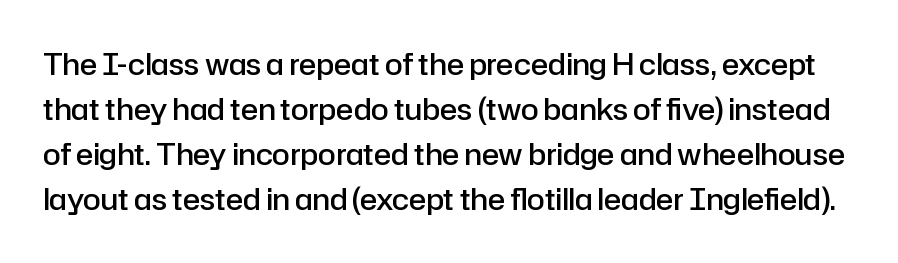
Varying glyph widths throughout — classic text-font behaviour. The type family on display is of the sans-serif kind. Does the weight exceed regular? Yes, but only to semibold. Unmarked baselines from the first word to the last. Glyph-to-glyph distance matches everyday printed text. Notice how descenders clear the ascenders below comfortably — that's standard leading.
